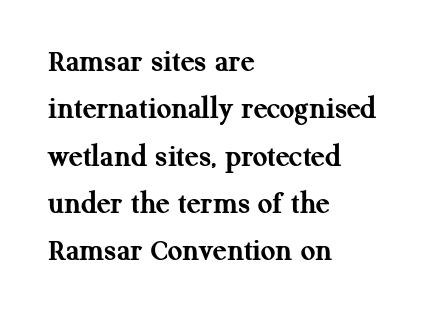
The image shows 32 px semibold serif type, upright; set left-aligned, normal line spacing (1.48x), normal letter spacing, not underlined; medium stroke contrast and a medium x-height.
